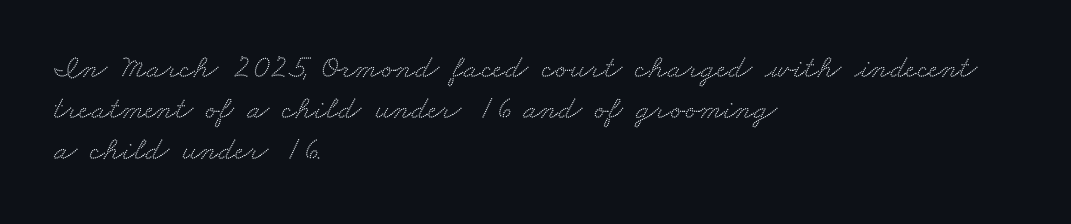
{"serif": "yes", "width": "wide", "stroke_contrast": "medium", "x_height": "small", "monospaced": "no", "underline": "no", "align": "left", "line_spacing_ratio": 1.24, "letter_spacing": "normal", "letter_spacing_em": 0.0, "glyph_px": 33}
